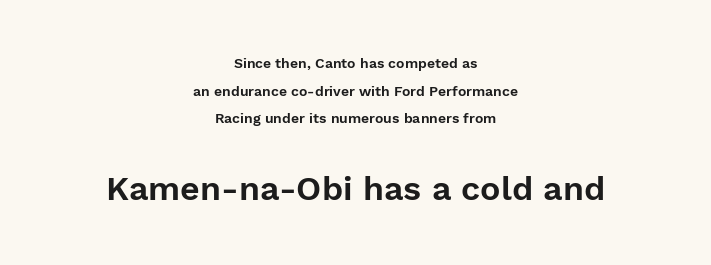
The image shows 34 px sans-serif type, upright; set centered, loose line spacing (1.98x), normal letter spacing, not underlined; the second (bottom) block is 2.43x larger; low stroke contrast and a medium x-height.
